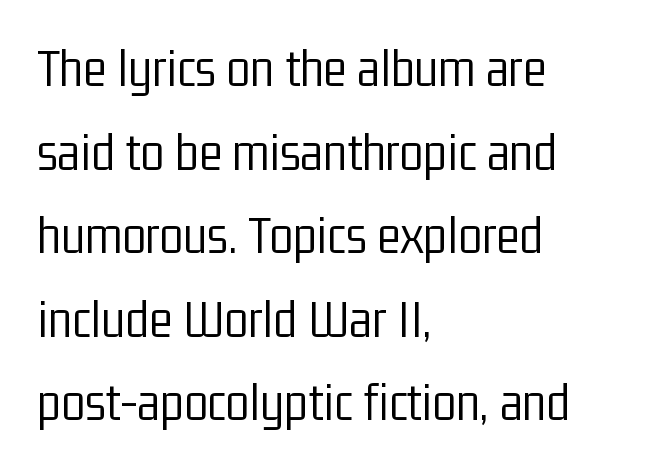
The image shows 55 px light, condensed sans-serif type, upright; set left-aligned, normal line spacing (1.52x), normal letter spacing, not underlined; low stroke contrast and a medium x-height.
